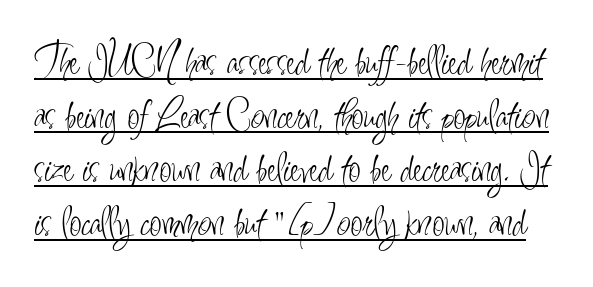
Q: Is the text bold? A: No.
Q: Is the typeface a serif or a sans-serif typeface? A: Sans-serif.
Q: Is the text underlined? A: Yes.
Q: Is the spacing between letters normal or unusually wide? A: Normal.
Q: Width (condensed, normal, or wide)? A: Condensed.
Q: Stroke contrast? A: Low.
Q: x-height? A: Small.
Q: Monospaced? A: No.
